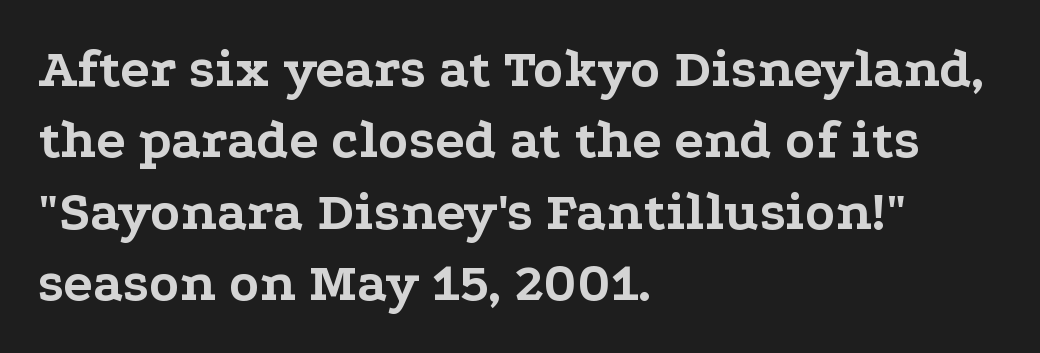
Q: Is the text bold? A: Yes.
Q: Is the text italic (slanted)? A: No, it is upright.
Q: Is the typeface a serif or a sans-serif typeface? A: Serif.
Q: Is the text underlined? A: No.
Q: How is the paragraph aligned? A: Left-aligned.
Q: Is the spacing between letters normal or unusually wide? A: Normal.
Q: Is the spacing between lines tight, normal or loose? A: Normal.
Q: Width (condensed, normal, or wide)? A: Wide.
Q: Stroke contrast? A: Low.
Q: x-height? A: Medium.
Q: Monospaced? A: No.
